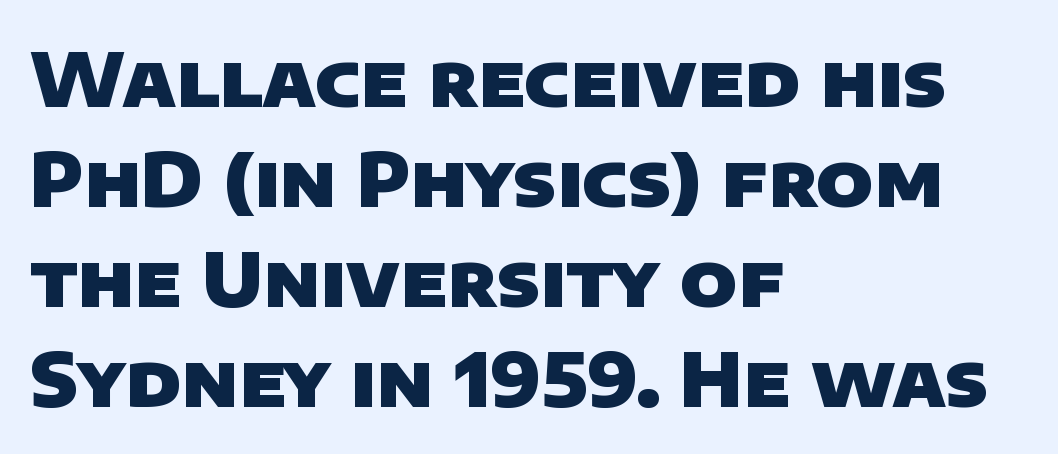
Lines of text with bare space underneath. The rendering uses natural spacing where letterforms have individual widths. The lines sit at an ordinary, default distance from one another. Each letter's strokes conclude bluntly, with no projecting serifs.
